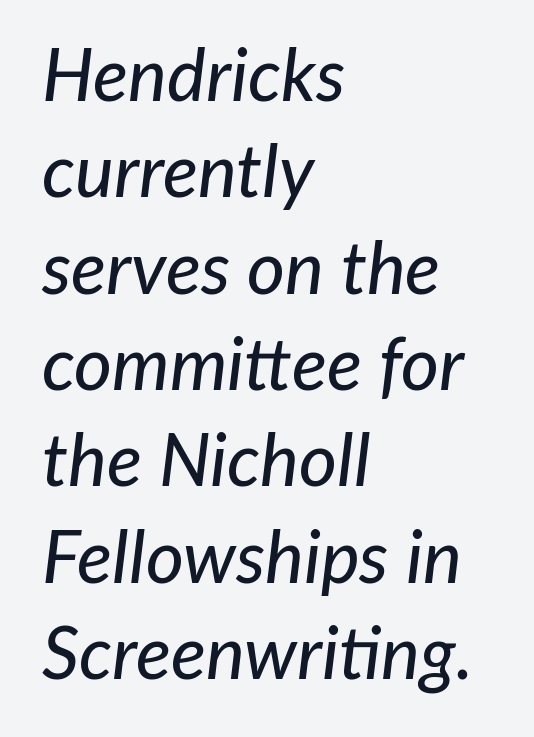
Q: Is the text italic (slanted)? A: Yes, it leans right by about 7 degrees.
Q: Is the text underlined? A: No.
Q: How is the paragraph aligned? A: Left-aligned.
Q: Is the spacing between letters normal or unusually wide? A: Normal.
Q: Is the spacing between lines tight, normal or loose? A: Normal.
Q: Width (condensed, normal, or wide)? A: Normal.
Q: Stroke contrast? A: Low.
Q: x-height? A: Medium.
Q: Monospaced? A: No.
